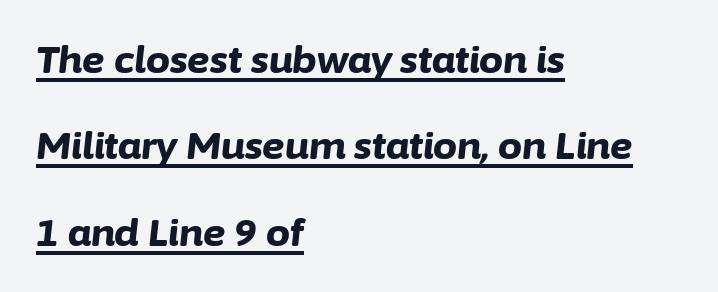
The image shows 38 px bold type, italic (leaning right); set left-aligned, loose line spacing (2.27x), normal letter spacing, underlined; low stroke contrast and a medium x-height.
